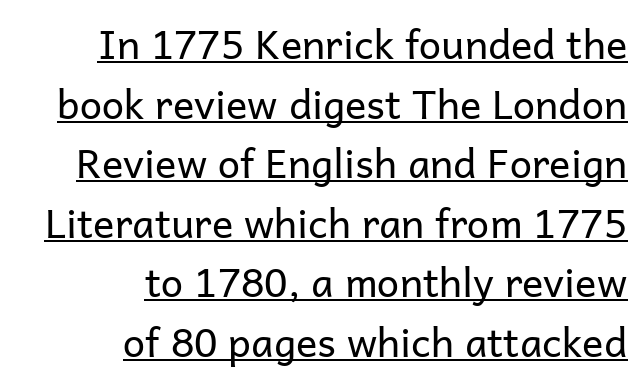
The image shows 40 px regular-weight sans-serif type, upright; set right-aligned, normal line spacing (1.49x), normal letter spacing, underlined; low stroke contrast and a medium x-height.
